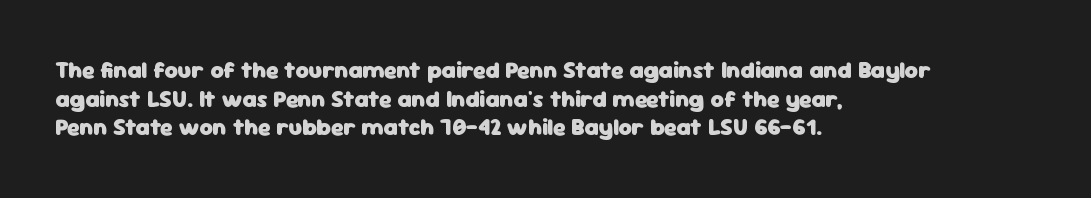
The image shows 23 px bold type, upright; set left-aligned, normal line spacing (1.25x), normal letter spacing, not underlined.
